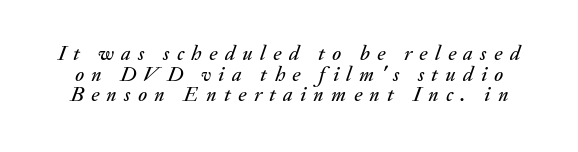
The image shows 21 px text type, italic (leaning right); set tight line spacing (0.98x), unusually wide letter spacing (+0.35 em), not underlined.
